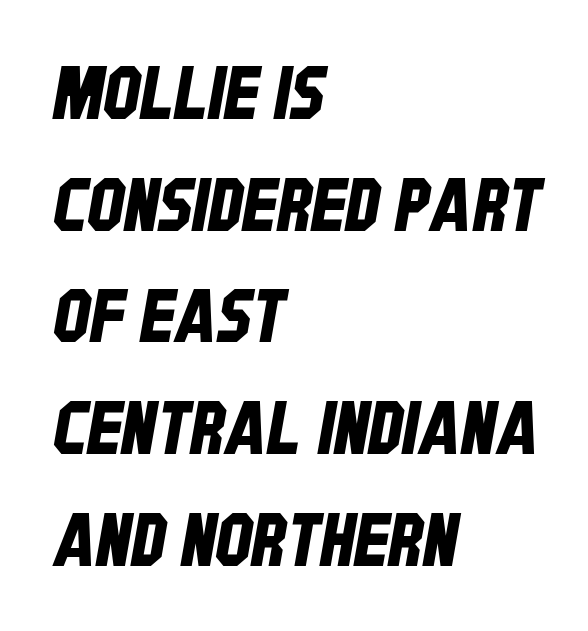
{"serif": "no", "width": "condensed", "stroke_contrast": "low", "x_height": "large", "monospaced": "no", "underline": "no", "align": "left", "line_spacing": "normal", "line_spacing_ratio": 1.53, "letter_spacing": "normal", "letter_spacing_em": 0.0, "glyph_px": 73}
